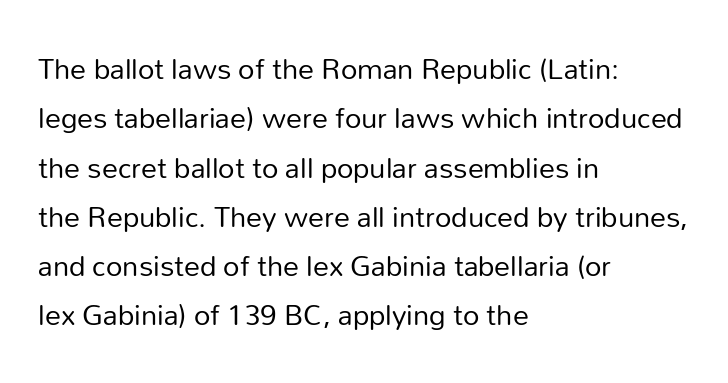
{"serif": "no", "italic": "no", "bold": "no", "weight": "regular", "width": "normal", "stroke_contrast": "low", "x_height": "medium", "monospaced": "no", "underline": "no", "align": "left", "line_spacing": "normal", "line_spacing_ratio": 1.54, "letter_spacing": "normal", "letter_spacing_em": 0.0, "glyph_px": 32}
